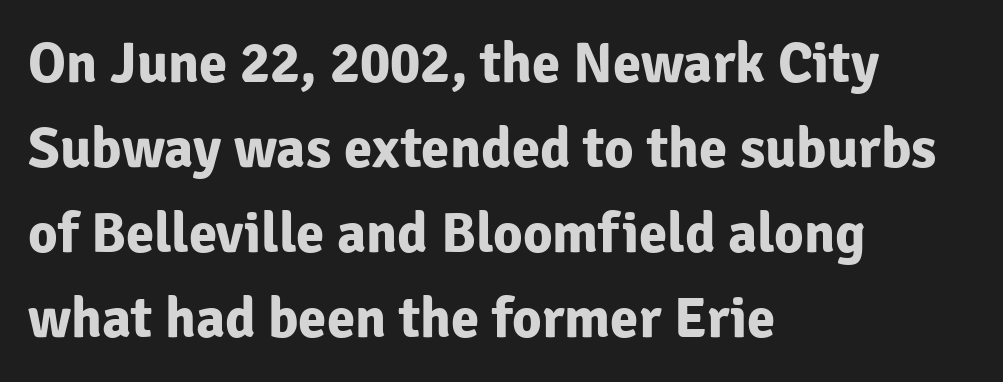
The image shows 57 px bold sans-serif type, upright; set left-aligned, normal line spacing (1.49x), normal letter spacing, not underlined; low stroke contrast and a medium x-height.
